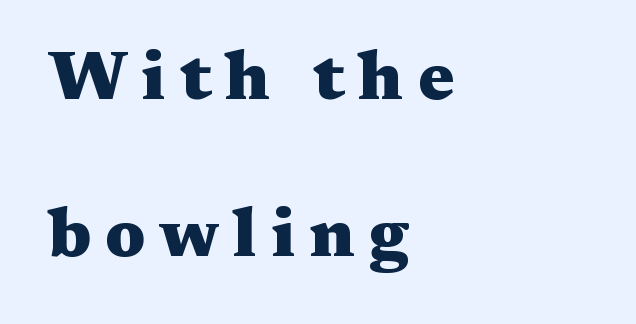
Summary of weight: heavy, a full bold. The rendering uses natural spacing where letterforms have individual widths. The letters stand upright; this is a roman face. These lines stack with their left ends in a neat column. Beneath every word, the page is bare.
